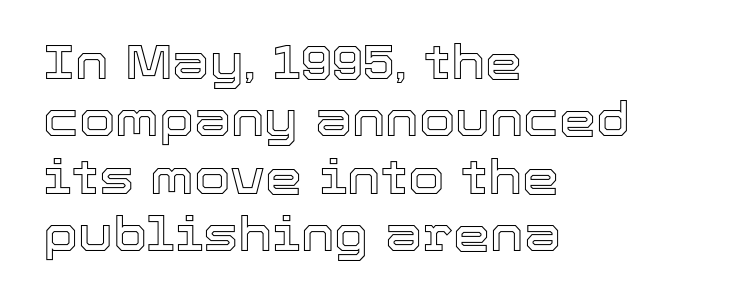
Q: Is the text italic (slanted)? A: No, it is upright.
Q: Is the text underlined? A: No.
Q: How is the paragraph aligned? A: Left-aligned.
Q: Is the spacing between letters normal or unusually wide? A: Normal.
Q: Width (condensed, normal, or wide)? A: Normal.
Q: x-height? A: Medium.
Q: Monospaced? A: No.
